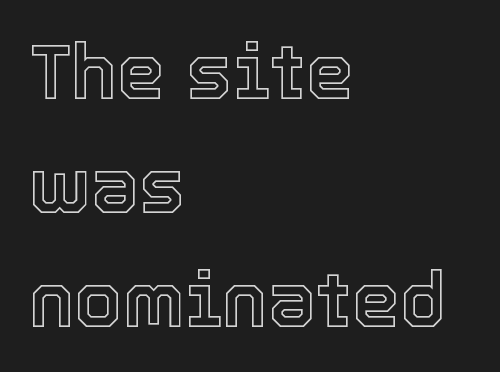
{"italic": "no", "width": "normal", "x_height": "medium", "monospaced": "no", "underline": "no", "align": "left", "line_spacing": "normal", "line_spacing_ratio": 1.48, "letter_spacing": "normal", "letter_spacing_em": 0.0, "glyph_px": 77}
